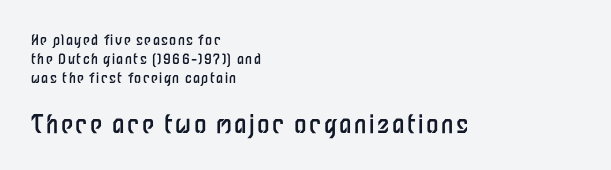
Q: Is the text bold? A: No.
Q: Is the text italic (slanted)? A: No, it is upright.
Q: Is the text underlined? A: No.
Q: How is the paragraph aligned? A: Left-aligned.
Q: Is the spacing between lines tight, normal or loose? A: Normal.
Q: Which block of text is set in a larger size, the first (top) or the second (bottom)? A: The second (bottom) one.
